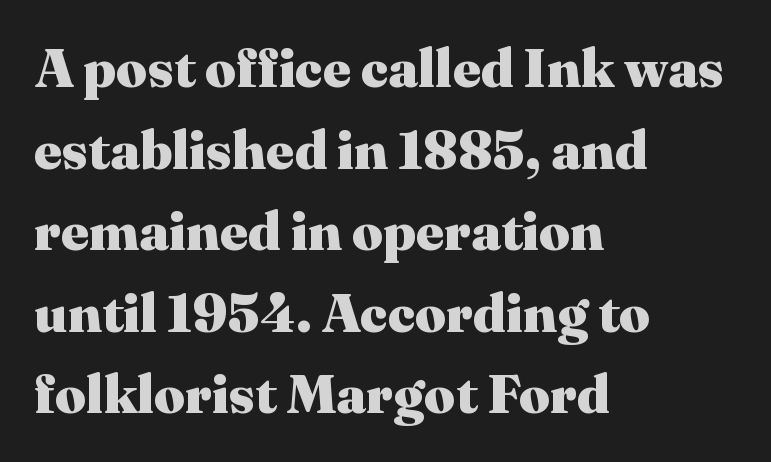
The image shows 54 px heavy serif type, upright; set left-aligned, normal line spacing (1.51x), normal letter spacing, not underlined; medium stroke contrast and a medium x-height.
